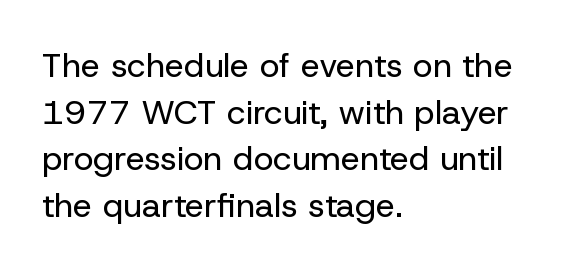
The image shows 34 px regular-weight sans-serif type, upright; set left-aligned, normal line spacing (1.37x), normal letter spacing, not underlined; low stroke contrast and a medium x-height.
